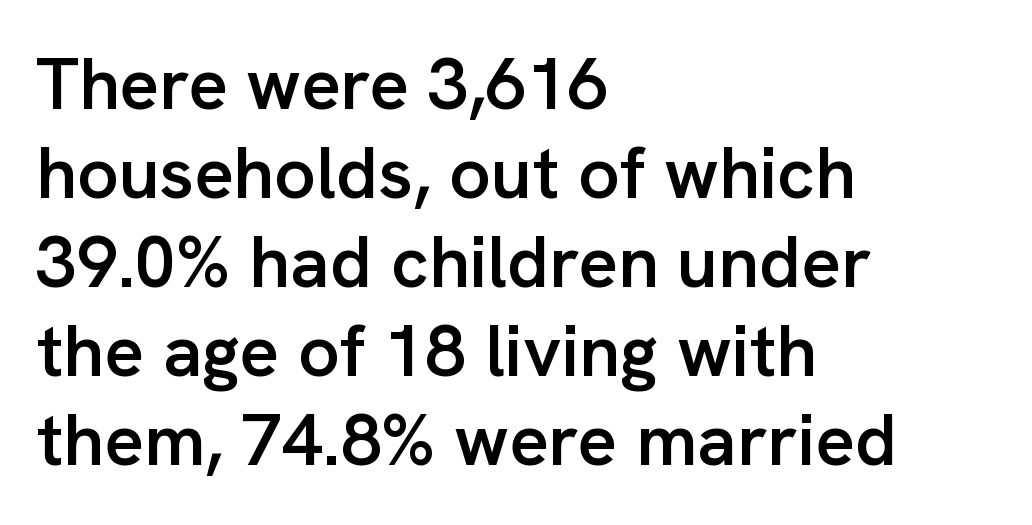
Q: Is the text bold? A: Semi-bold.
Q: Is the text italic (slanted)? A: No, it is upright.
Q: Is the typeface a serif or a sans-serif typeface? A: Sans-serif.
Q: Is the text underlined? A: No.
Q: How is the paragraph aligned? A: Left-aligned.
Q: Is the spacing between letters normal or unusually wide? A: Normal.
Q: Width (condensed, normal, or wide)? A: Normal.
Q: Stroke contrast? A: Low.
Q: x-height? A: Medium.
Q: Monospaced? A: No.
